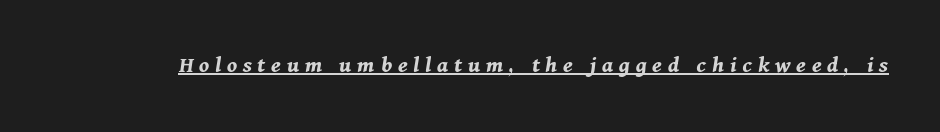
Short note: letters widely spaced. Italic? Definitely — the glyphs are oblique. Strong, thick strokes mark this as bold type. A continuous stroke trails under the words, as in a hyperlink.
